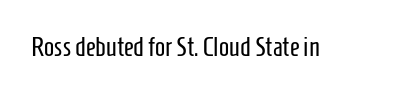
Has an underline been added? It has not. The type is set solid horizontally, with unmodified tracking. The characters are drawn with everyday or finer stroke widths. Every character sits straight up, as roman type does.
